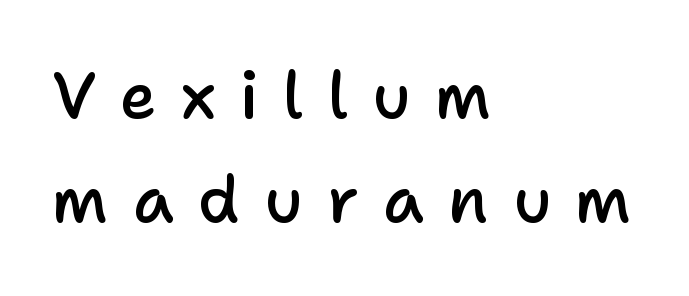
The image shows 64 px semibold sans-serif type, upright; set left-aligned, normal line spacing (1.63x), unusually wide letter spacing (+0.38 em), not underlined; low stroke contrast and a medium x-height.
